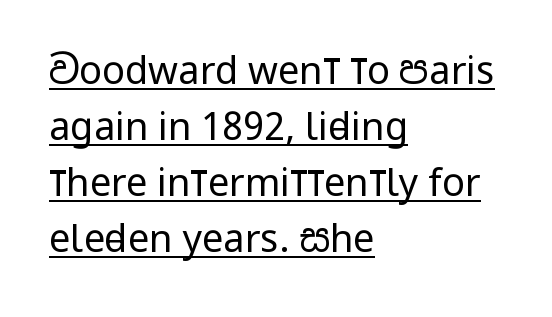
{"serif": "no", "italic": "no", "bold": "no", "weight": "regular", "width": "condensed", "stroke_contrast": "low", "x_height": "large", "monospaced": "no", "underline": "yes", "align": "left", "line_spacing": "normal", "line_spacing_ratio": 1.47, "letter_spacing": "normal", "letter_spacing_em": 0.0, "glyph_px": 38}
